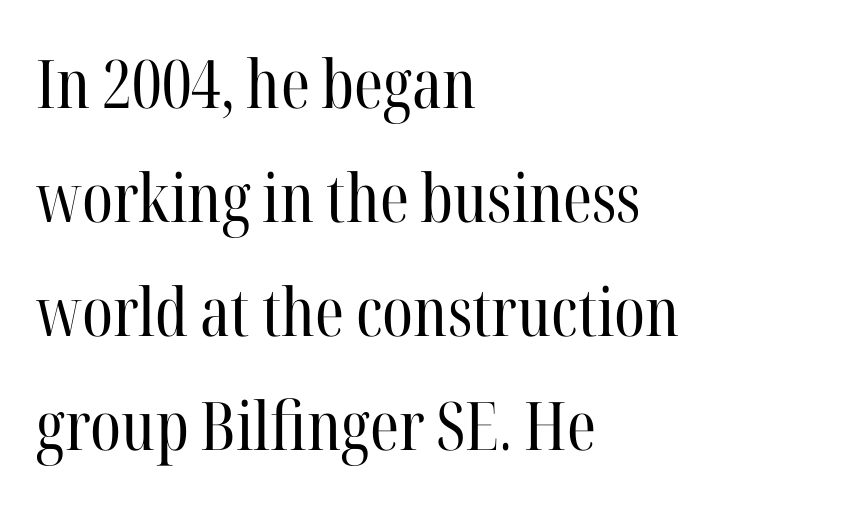
{"serif": "yes", "italic": "no", "bold": "no", "weight": "regular", "width": "condensed", "stroke_contrast": "high", "x_height": "medium", "monospaced": "no", "underline": "no", "align": "left", "line_spacing": "normal", "line_spacing_ratio": 1.7, "letter_spacing": "normal", "letter_spacing_em": 0.0, "glyph_px": 67}
